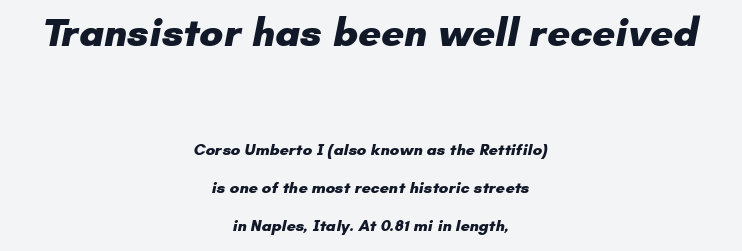
The face used here has the dense, thick strokes of a bold. Regarding leading, the lines here are spaced well apart. Check where the strokes stop: nothing finishes them off — pure sans. The tracking reads as untouched default to a designer's eye. Lines of text with bare space underneath. The upper block of text is set noticeably larger than the block beneath it.
